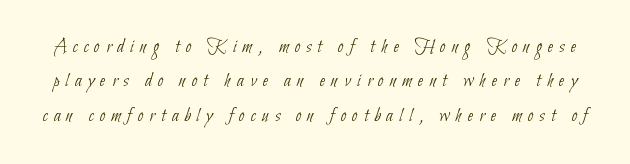
Q: Is the text bold? A: No.
Q: Is the text underlined? A: No.
Q: Is the spacing between letters normal or unusually wide? A: Unusually wide.
